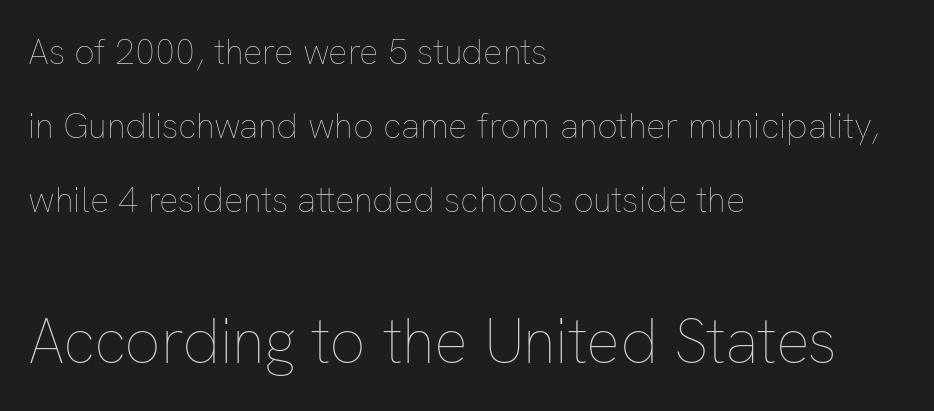
{"italic": "no", "bold": "no", "weight": "thin", "width": "normal", "stroke_contrast": "low", "x_height": "medium", "monospaced": "no", "underline": "no", "align": "left", "line_spacing": "loose", "line_spacing_ratio": 2.05, "letter_spacing": "normal", "letter_spacing_em": 0.0, "larger_block": "second", "size_ratio": 1.75, "glyph_px": 63}
